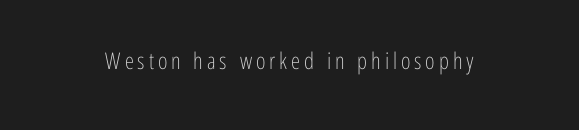
The image shows 23 px text type, upright; set not underlined.
